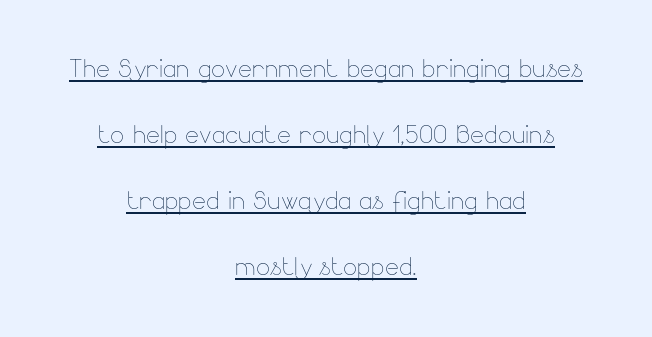
Q: Is the text bold? A: No.
Q: Is the text italic (slanted)? A: No, it is upright.
Q: Is the text underlined? A: Yes.
Q: How is the paragraph aligned? A: Centered.
Q: Is the spacing between letters normal or unusually wide? A: Normal.
Q: Is the spacing between lines tight, normal or loose? A: Loose.
Q: Width (condensed, normal, or wide)? A: Normal.
Q: Stroke contrast? A: Low.
Q: x-height? A: Small.
Q: Monospaced? A: No.
